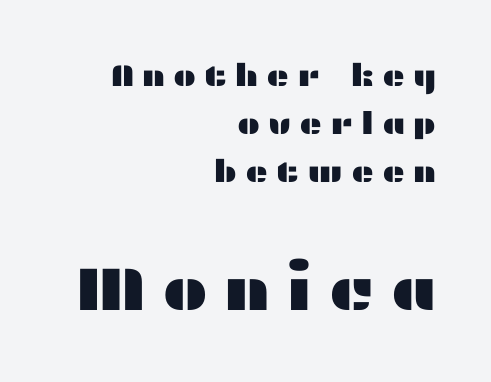
{"serif": "no", "italic": "no", "width": "wide", "stroke_contrast": "medium", "x_height": "medium", "monospaced": "no", "underline": "no", "align": "right", "line_spacing": "normal", "line_spacing_ratio": 1.55, "letter_spacing": "wide", "letter_spacing_em": 0.25, "larger_block": "second", "size_ratio": 2.0, "glyph_px": 62}
